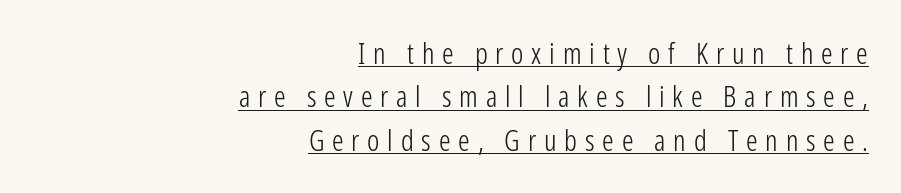
The image shows 29 px light, condensed sans-serif type, upright; set right-aligned, normal line spacing (1.5x), unusually wide letter spacing (+0.27 em), underlined; low stroke contrast and a medium x-height.
